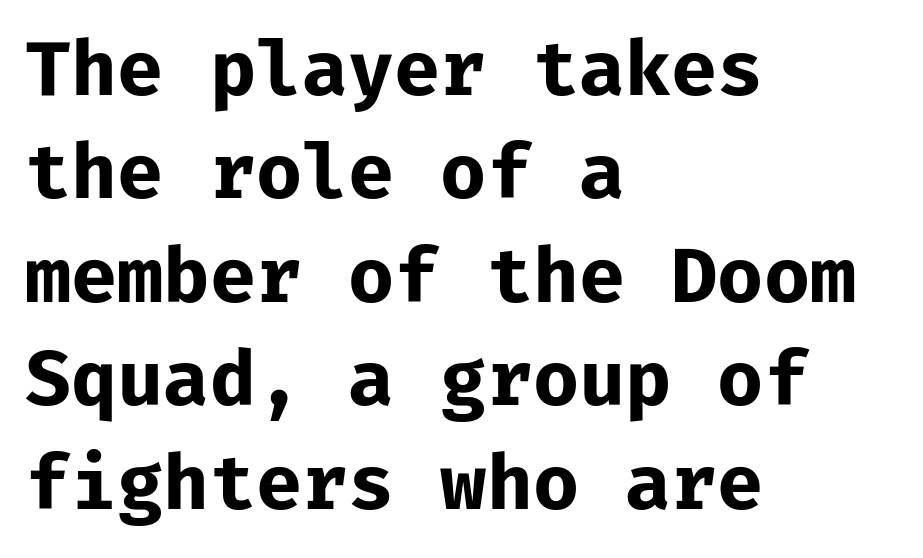
Q: Is the text bold? A: Yes.
Q: Is the text italic (slanted)? A: No, it is upright.
Q: Is the typeface a serif or a sans-serif typeface? A: Sans-serif.
Q: Is the text underlined? A: No.
Q: How is the paragraph aligned? A: Left-aligned.
Q: Is the spacing between letters normal or unusually wide? A: Normal.
Q: Is the spacing between lines tight, normal or loose? A: Normal.
Q: Width (condensed, normal, or wide)? A: Normal.
Q: Stroke contrast? A: Low.
Q: x-height? A: Medium.
Q: Monospaced? A: Yes.
